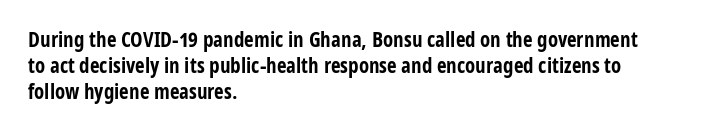
Q: Is the text bold? A: Yes.
Q: Is the text italic (slanted)? A: No, it is upright.
Q: Is the text underlined? A: No.
Q: How is the paragraph aligned? A: Left-aligned.
Q: Is the spacing between letters normal or unusually wide? A: Normal.
